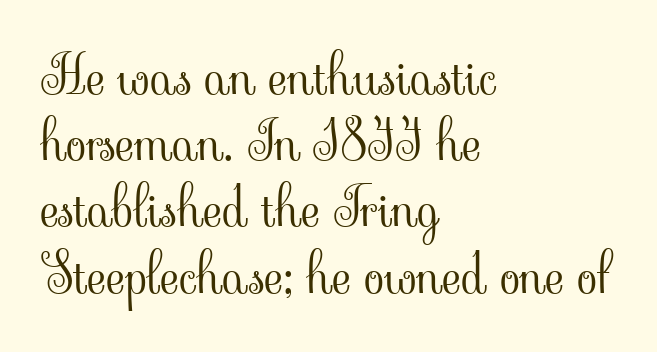
The image shows 53 px light serif type, upright; set left-aligned, normal line spacing (1.25x), normal letter spacing, not underlined; low stroke contrast and a small x-height.
